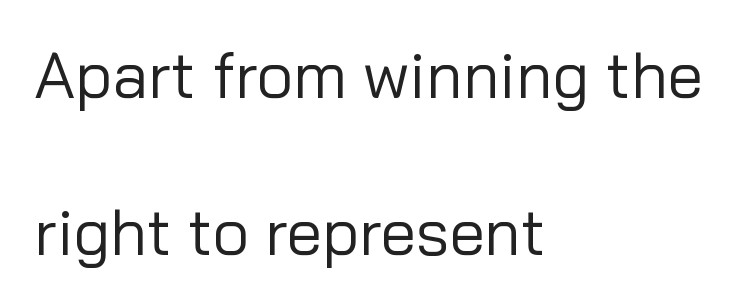
This rendering uses left alignment, leaving the right contour irregular. The rendering keeps characters at their native spacing. The font family rendered here belongs to the sans-serif group. Ascenders rise straight up at ninety degrees. On a weight scale, this lands at 450 or below. Looks like regular typesetting: each glyph gets only the width it needs.
